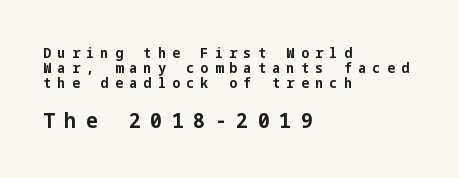
The image shows 21 px bold type, upright; set left-aligned, tight line spacing (1.07x), unusually wide letter spacing (+0.46 em), not underlined; the second (bottom) block is 1.5x larger.
